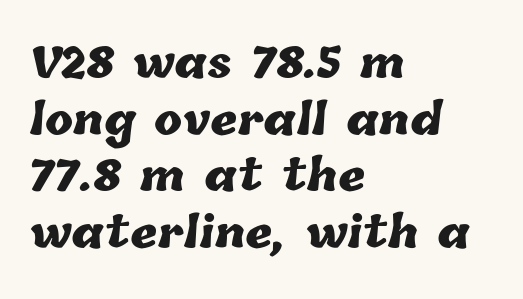
The image shows 42 px heavy type; set left-aligned, normal line spacing (1.35x), normal letter spacing, not underlined; low stroke contrast and a medium x-height.
